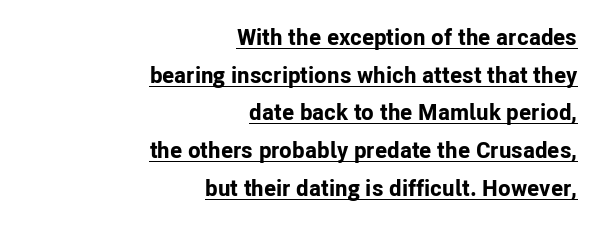
{"italic": "no", "bold": "yes", "underline": "yes", "align": "right", "line_spacing": "normal", "line_spacing_ratio": 1.64, "letter_spacing": "normal", "letter_spacing_em": 0.0, "glyph_px": 23}
